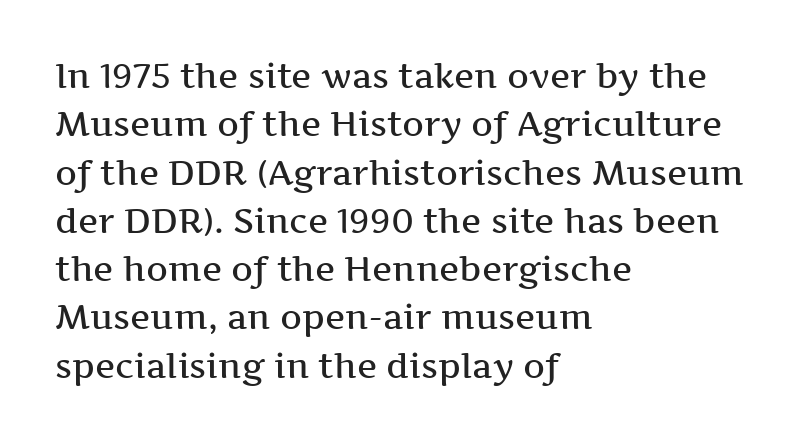
Plain, unruled lines of type. The rendering uses natural spacing where letterforms have individual widths. Stroke terminals: seriffed. The ragged edge is on the right, which tells us the setting is flush left.
